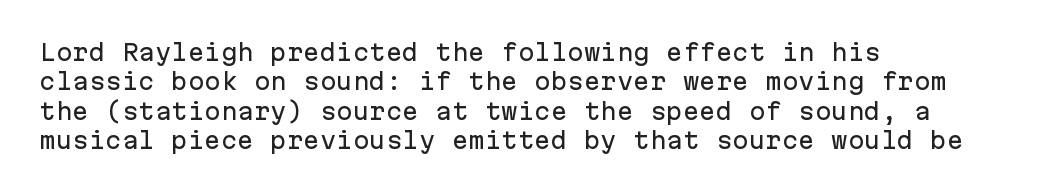
Q: Is the text italic (slanted)? A: No, it is upright.
Q: Is the text underlined? A: No.
Q: How is the paragraph aligned? A: Left-aligned.
Q: Is the spacing between letters normal or unusually wide? A: Normal.
Q: Is the spacing between lines tight, normal or loose? A: Normal.
